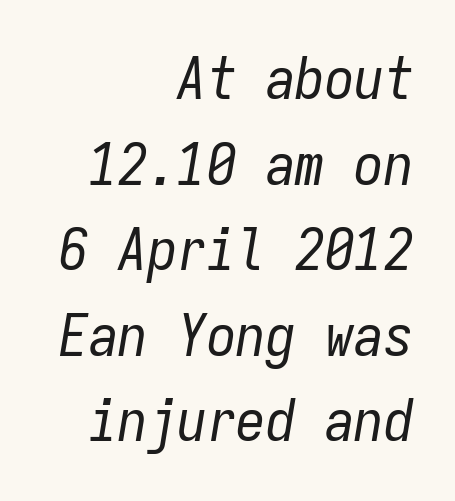
Between one letter and the next there's only the usual sliver of space. Visually the block forms a straight wall on the right and a jagged coastline on the left. The letters are slanted; this is an italic face. Stroke thickness stays within the range of a standard reading face or lighter. Regular leading. A clean baseline with only descenders dipping below it.
